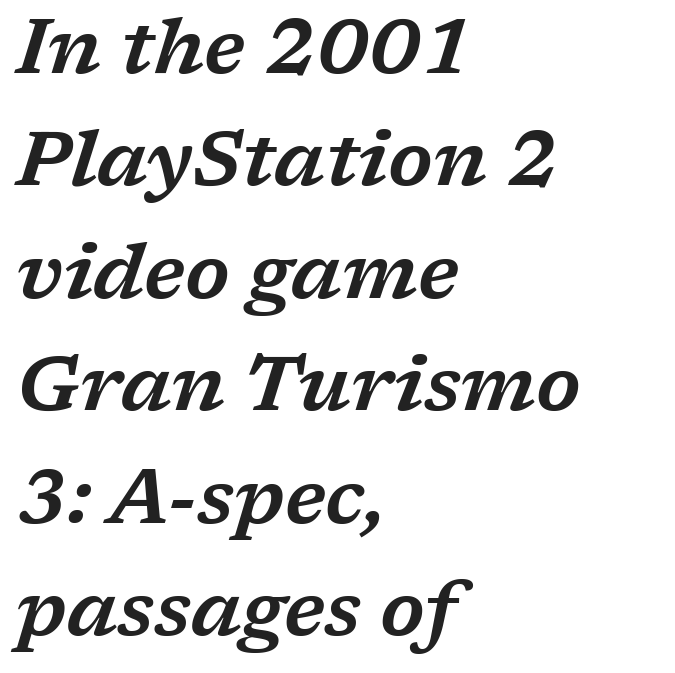
{"serif": "yes", "italic": "yes", "lean": "right", "slant_degrees": 17, "width": "wide", "stroke_contrast": "low", "x_height": "medium", "monospaced": "no", "underline": "no", "align": "left", "line_spacing": "normal", "line_spacing_ratio": 1.46, "letter_spacing": "normal", "letter_spacing_em": 0.0, "glyph_px": 77}
